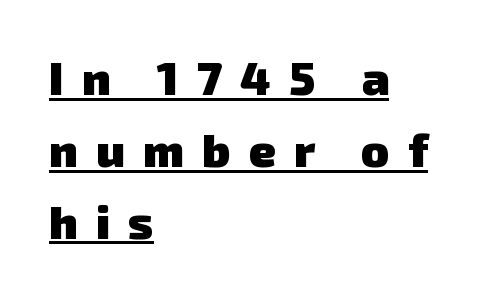
Q: Is the text bold? A: Yes.
Q: Is the typeface a serif or a sans-serif typeface? A: Sans-serif.
Q: Is the text underlined? A: Yes.
Q: How is the paragraph aligned? A: Left-aligned.
Q: Is the spacing between letters normal or unusually wide? A: Unusually wide.
Q: Is the spacing between lines tight, normal or loose? A: Normal.
Q: Width (condensed, normal, or wide)? A: Normal.
Q: Stroke contrast? A: Low.
Q: x-height? A: Medium.
Q: Monospaced? A: No.
